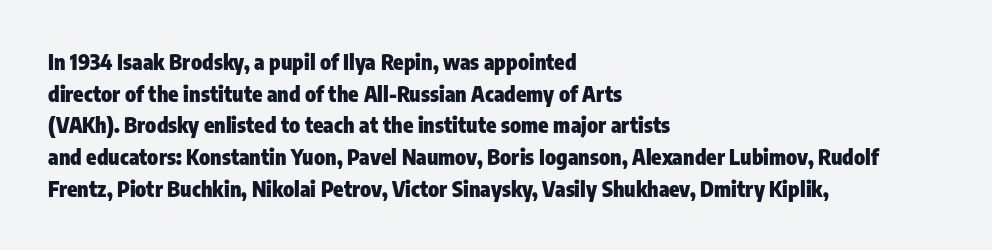
Q: Is the text bold? A: Yes.
Q: Is the text italic (slanted)? A: No, it is upright.
Q: Is the text underlined? A: No.
Q: How is the paragraph aligned? A: Left-aligned.
Q: Is the spacing between letters normal or unusually wide? A: Normal.
Q: Is the spacing between lines tight, normal or loose? A: Normal.
